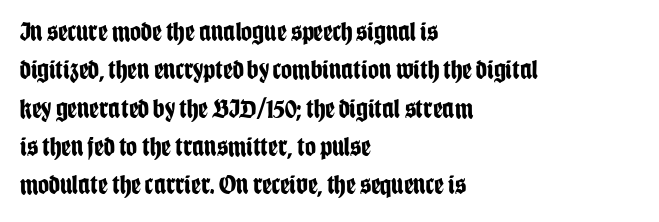
The image shows 27 px bold type, upright; set left-aligned, normal line spacing (1.42x), normal letter spacing, not underlined.
